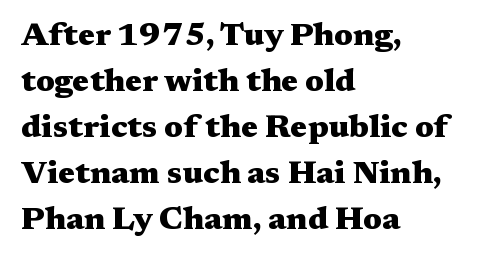
Q: Is the text bold? A: Yes.
Q: Is the text italic (slanted)? A: No, it is upright.
Q: Is the typeface a serif or a sans-serif typeface? A: Serif.
Q: Is the text underlined? A: No.
Q: How is the paragraph aligned? A: Left-aligned.
Q: Is the spacing between letters normal or unusually wide? A: Normal.
Q: Is the spacing between lines tight, normal or loose? A: Normal.
Q: Width (condensed, normal, or wide)? A: Wide.
Q: Stroke contrast? A: Medium.
Q: x-height? A: Medium.
Q: Monospaced? A: No.
